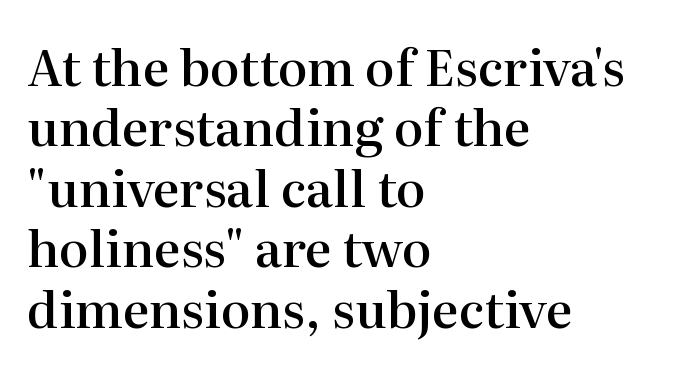
Q: Is the text bold? A: Semi-bold.
Q: Is the text italic (slanted)? A: No, it is upright.
Q: Is the typeface a serif or a sans-serif typeface? A: Serif.
Q: Is the text underlined? A: No.
Q: How is the paragraph aligned? A: Left-aligned.
Q: Is the spacing between letters normal or unusually wide? A: Normal.
Q: Width (condensed, normal, or wide)? A: Normal.
Q: Stroke contrast? A: High.
Q: x-height? A: Medium.
Q: Monospaced? A: No.
